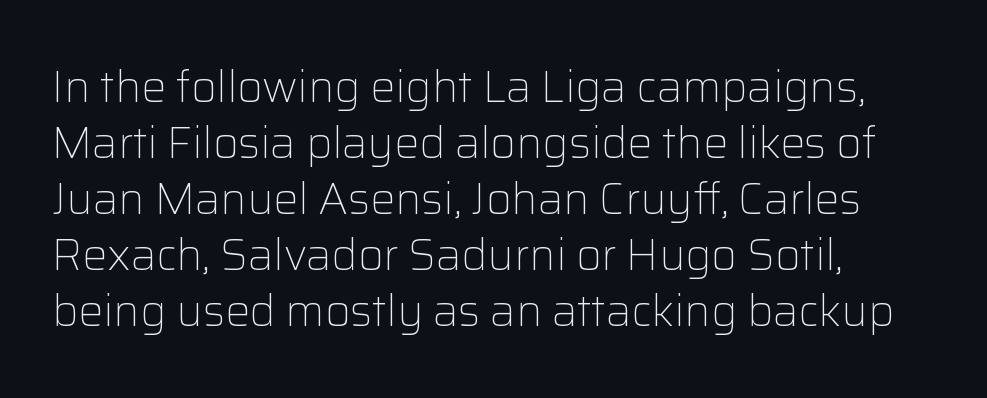
The image shows 44 px light sans-serif type, upright; set left-aligned, normal line spacing (1.27x), normal letter spacing, not underlined; low stroke contrast and a medium x-height.
